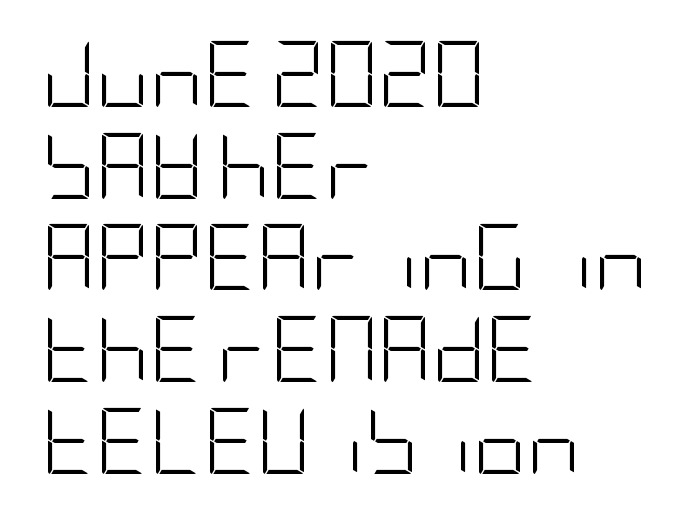
Q: Is the text bold? A: No.
Q: Is the text italic (slanted)? A: No, it is upright.
Q: Is the typeface a serif or a sans-serif typeface? A: Sans-serif.
Q: Is the text underlined? A: No.
Q: How is the paragraph aligned? A: Left-aligned.
Q: Is the spacing between letters normal or unusually wide? A: Normal.
Q: Is the spacing between lines tight, normal or loose? A: Normal.
Q: Width (condensed, normal, or wide)? A: Condensed.
Q: Stroke contrast? A: Low.
Q: x-height? A: Large.
